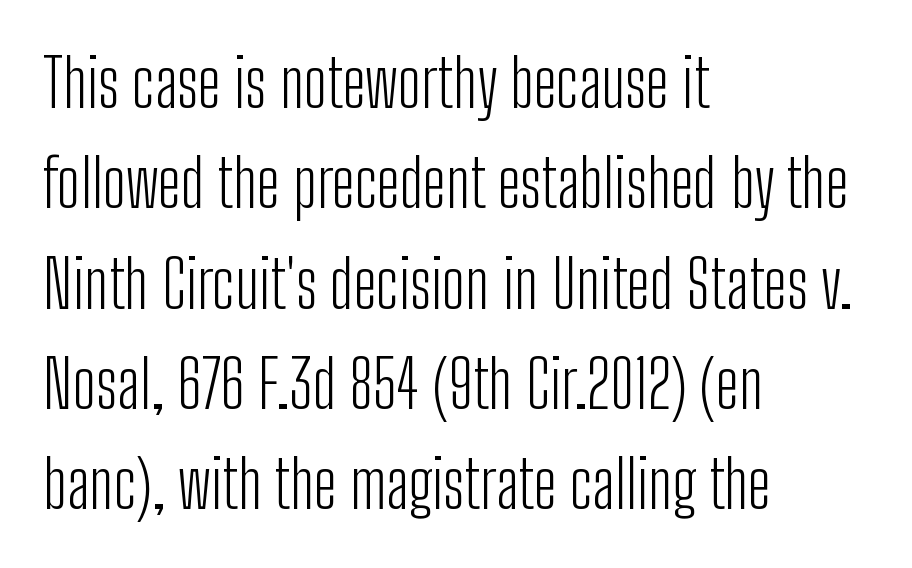
The letters sit at their default tracking, neither squeezed nor spread. This is roman type, the default non-slanted kind. Is this a fixed-width face? No — the glyphs have proportional, varying widths. Stem width sits at or under what a default text font uses. The baseline area is clear.
